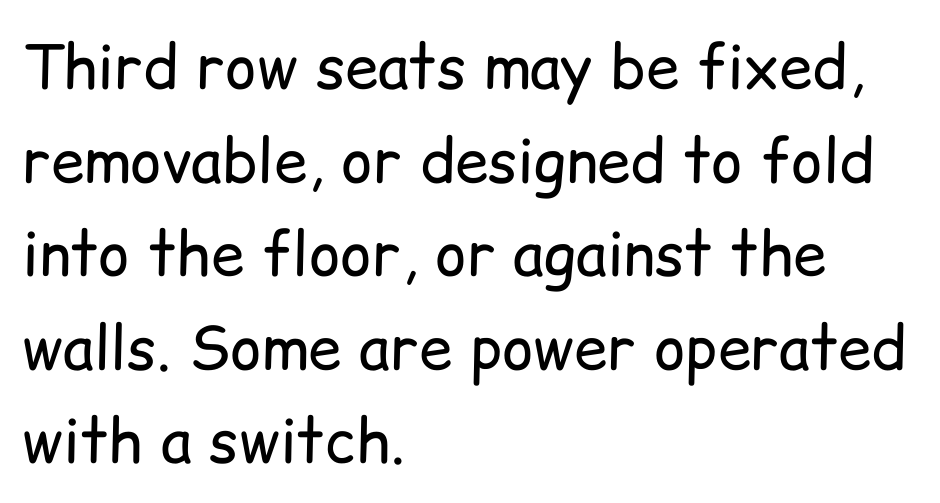
Q: Is the text bold? A: No.
Q: Is the text italic (slanted)? A: No, it is upright.
Q: Is the typeface a serif or a sans-serif typeface? A: Sans-serif.
Q: Is the text underlined? A: No.
Q: How is the paragraph aligned? A: Left-aligned.
Q: Is the spacing between letters normal or unusually wide? A: Normal.
Q: Is the spacing between lines tight, normal or loose? A: Normal.
Q: Width (condensed, normal, or wide)? A: Normal.
Q: Stroke contrast? A: Low.
Q: x-height? A: Medium.
Q: Monospaced? A: No.
